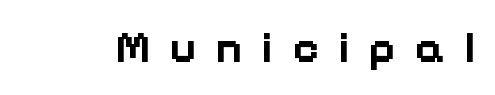
Notice how thick the strokes are: this is what a full bold looks like. Check where the strokes stop: nothing finishes them off — pure sans. This is roman type, the default non-slanted kind. Looks like regular typesetting: each glyph gets only the width it needs. Decoration check: the copy has no underline.
